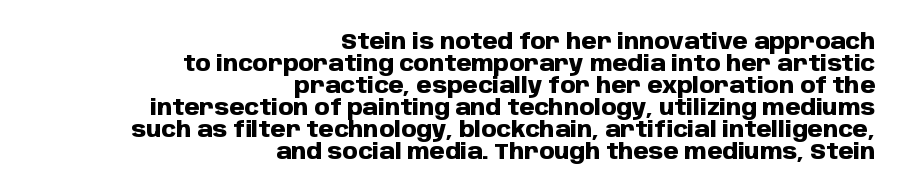
The image shows 22 px bold type, upright; set right-aligned, tight line spacing (1.0x), normal letter spacing, not underlined.
